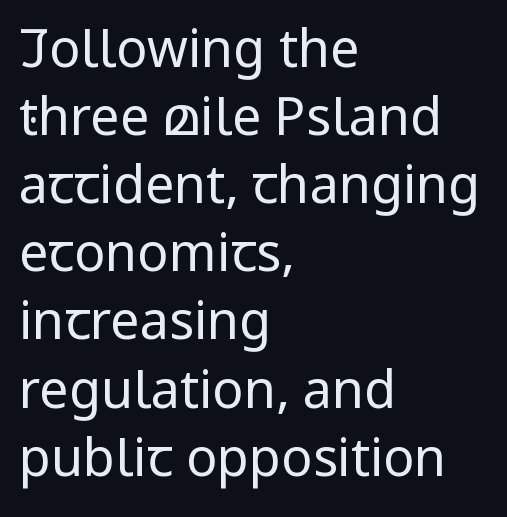
The image shows 52 px regular-weight, condensed sans-serif type, upright; set left-aligned, normal line spacing (1.31x), normal letter spacing, not underlined; low stroke contrast and a large x-height.
